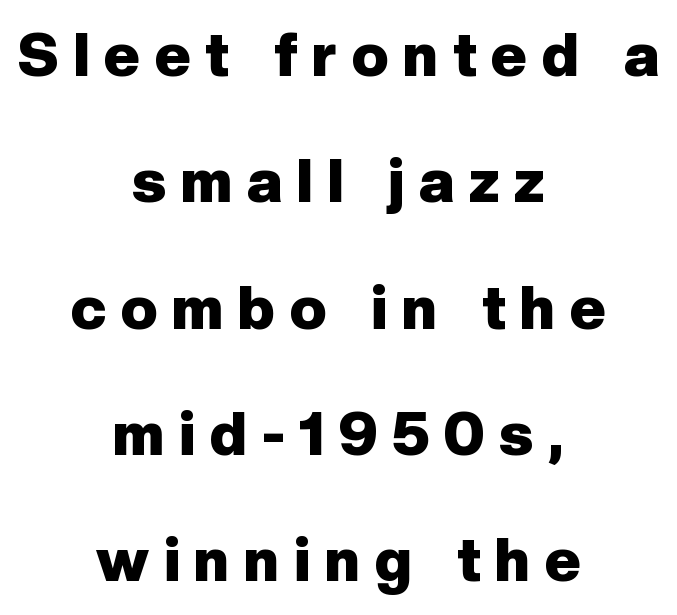
The image shows 61 px heavy sans-serif type, upright; set centered, loose line spacing (2.07x), unusually wide letter spacing (+0.24 em), not underlined; low stroke contrast and a medium x-height.
